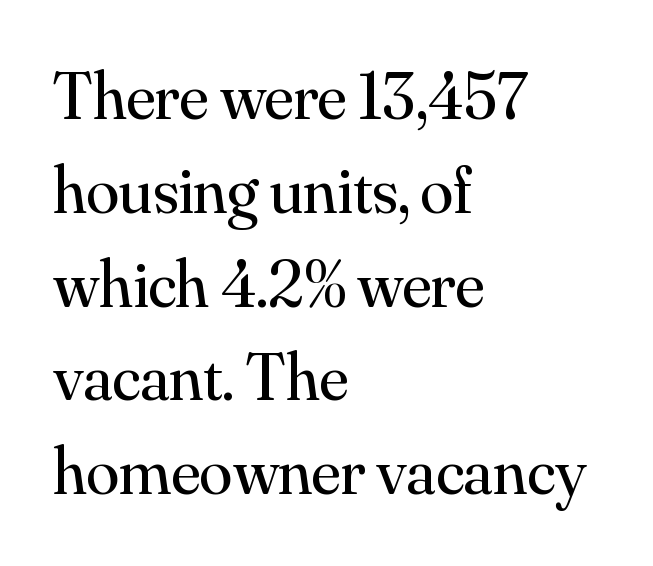
Q: Is the text bold? A: No.
Q: Is the text italic (slanted)? A: No, it is upright.
Q: Is the typeface a serif or a sans-serif typeface? A: Serif.
Q: Is the text underlined? A: No.
Q: How is the paragraph aligned? A: Left-aligned.
Q: Is the spacing between letters normal or unusually wide? A: Normal.
Q: Is the spacing between lines tight, normal or loose? A: Normal.
Q: Width (condensed, normal, or wide)? A: Normal.
Q: Stroke contrast? A: Medium.
Q: x-height? A: Small.
Q: Monospaced? A: No.
